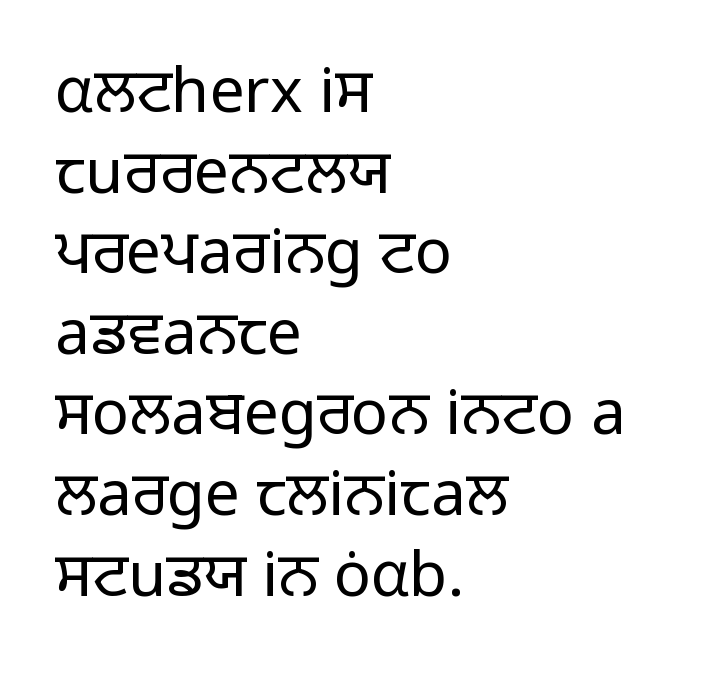
The lines are quadded left. It's the straight-up-and-down kind of type. The text was rendered using a sans face with plain stroke endings. Letters have the restrained weight of plain body copy at most.
